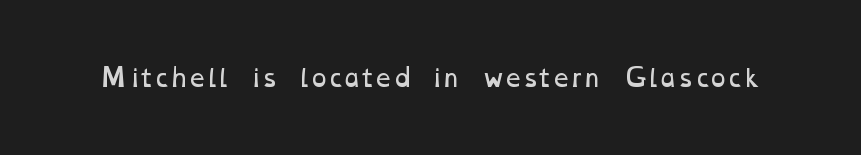
Rule under the text: the space is simply empty. What stands out about the letter spacing? Nothing — it is the standard amount. Think standard paragraph weight, or any step lighter than that.
